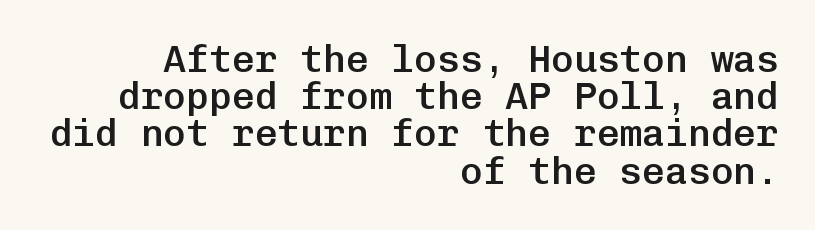
The image shows 38 px semibold sans-serif type, upright, monospaced; set right-aligned, tight line spacing (0.98x), normal letter spacing, not underlined; low stroke contrast and a medium x-height.
